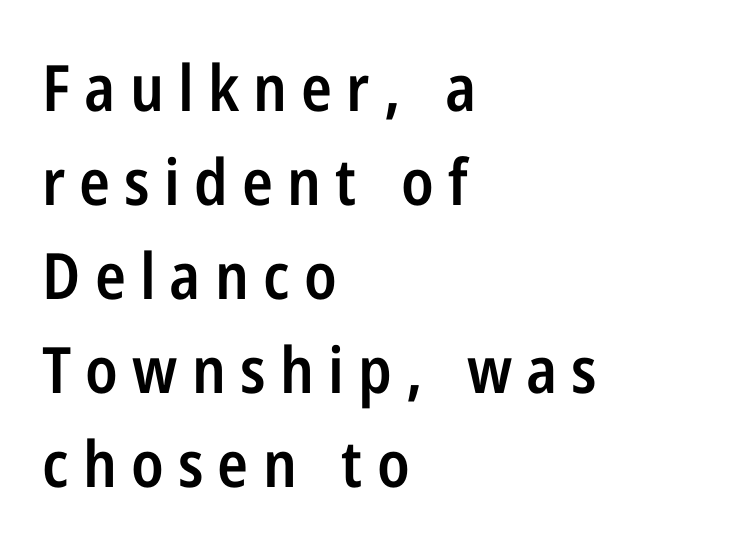
The image shows 64 px semibold, condensed sans-serif type, upright; set left-aligned, normal line spacing (1.47x), unusually wide letter spacing (+0.22 em), not underlined; low stroke contrast and a medium x-height.
